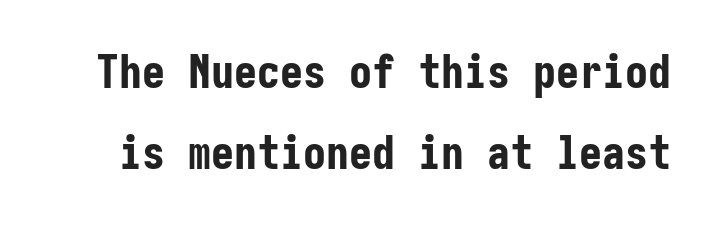
{"serif": "no", "italic": "no", "bold": "yes", "weight": "bold", "width": "condensed", "stroke_contrast": "low", "x_height": "medium", "underline": "no", "line_spacing_ratio": 1.76, "letter_spacing": "normal", "letter_spacing_em": 0.0, "glyph_px": 46}
